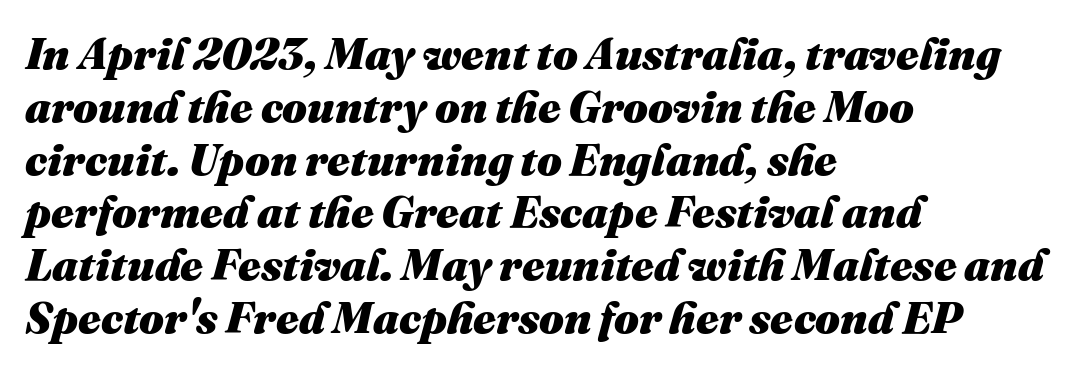
Q: Is the text bold? A: Yes.
Q: Is the text italic (slanted)? A: Yes, it leans right by about 16 degrees.
Q: Is the text underlined? A: No.
Q: How is the paragraph aligned? A: Left-aligned.
Q: Is the spacing between letters normal or unusually wide? A: Normal.
Q: Width (condensed, normal, or wide)? A: Normal.
Q: Stroke contrast? A: Medium.
Q: x-height? A: Medium.
Q: Monospaced? A: No.
